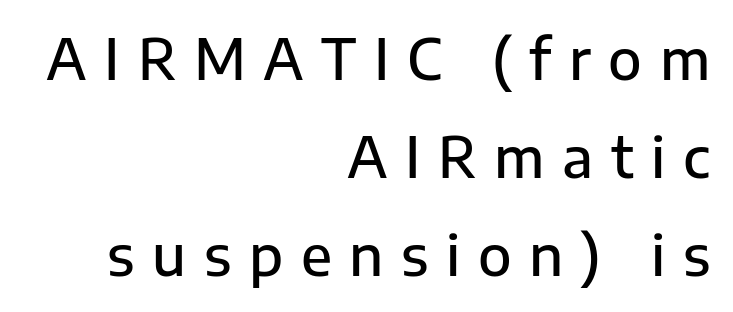
The image shows 55 px semibold sans-serif type, upright; set right-aligned, line spacing 1.78x, unusually wide letter spacing (+0.32 em), not underlined; low stroke contrast and a medium x-height.
